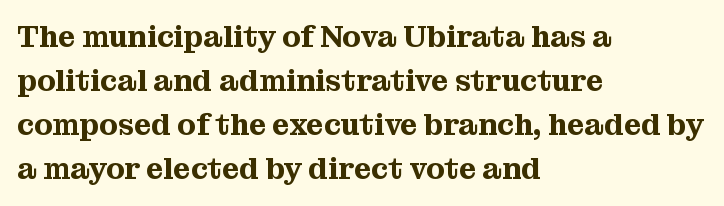
The image shows 30 px serif type, upright; set left-aligned, normal line spacing (1.47x), normal letter spacing, not underlined; medium stroke contrast and a medium x-height.
